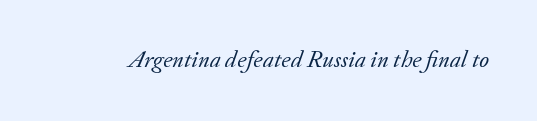
Q: Is the text bold? A: No.
Q: Is the text italic (slanted)? A: Yes, it leans right by about 20 degrees.
Q: Is the text underlined? A: No.
Q: Is the spacing between letters normal or unusually wide? A: Normal.
